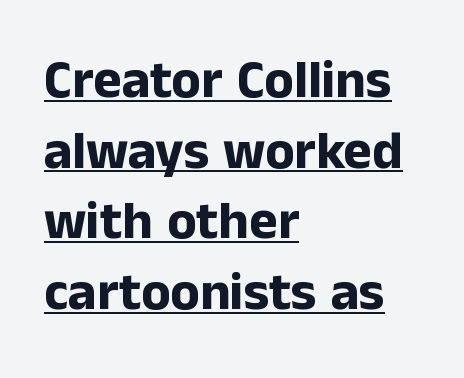
The image shows 54 px bold sans-serif type, upright; set left-aligned, normal line spacing (1.31x), normal letter spacing, underlined; low stroke contrast and a medium x-height.
